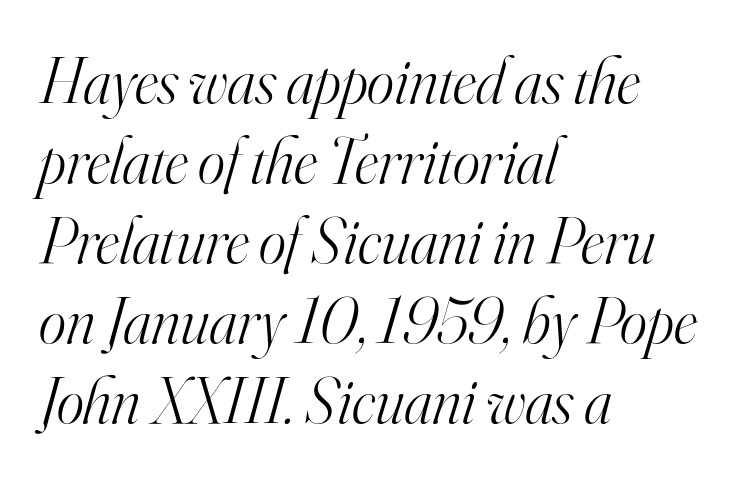
Weight: regular or lighter. The strip under each line holds only bare page. Glyph-to-glyph distance matches everyday printed text. The setting favours the left margin, as ordinary paragraphs usually do. Here the designer chose a conventional face with non-uniform glyph widths. Compared with ordinary roman type, these characters are visibly tilted.
